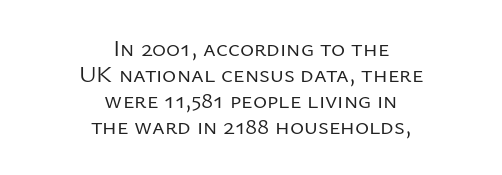
{"italic": "no", "bold": "no", "underline": "no", "align": "center", "line_spacing": "tight", "line_spacing_ratio": 1.08, "letter_spacing": "normal", "letter_spacing_em": 0.0, "glyph_px": 24}
